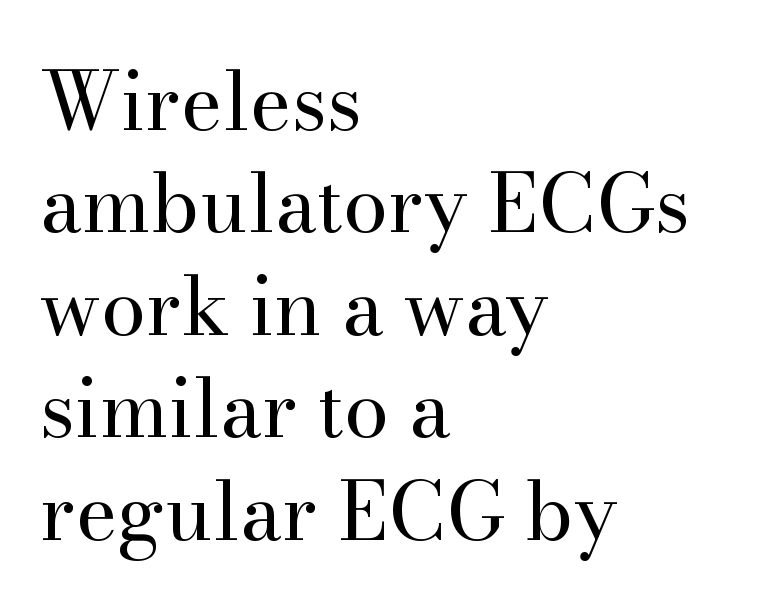
Serifs: yes, visible at the terminals of the letterforms. This sample has the flowing, uneven cadence of proportional lettering. Stems here are at most as thick as an everyday book face. The letters sit at their default tracking, neither squeezed nor spread. These lines are set flush left with a ragged right edge.
